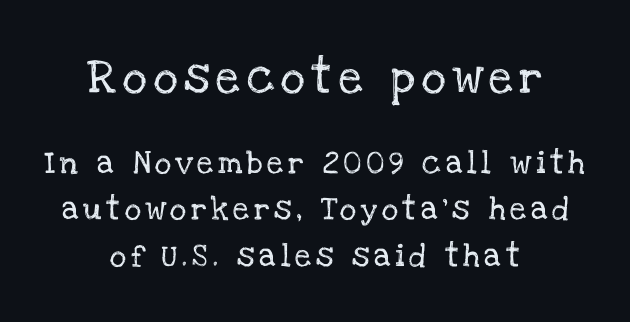
{"serif": "yes", "italic": "no", "width": "normal", "stroke_contrast": "low", "x_height": "large", "monospaced": "no", "underline": "no", "align": "center", "line_spacing": "loose", "line_spacing_ratio": 2.02, "letter_spacing": "wide", "letter_spacing_em": 0.2, "larger_block": "first", "size_ratio": 1.48, "glyph_px": 34}
